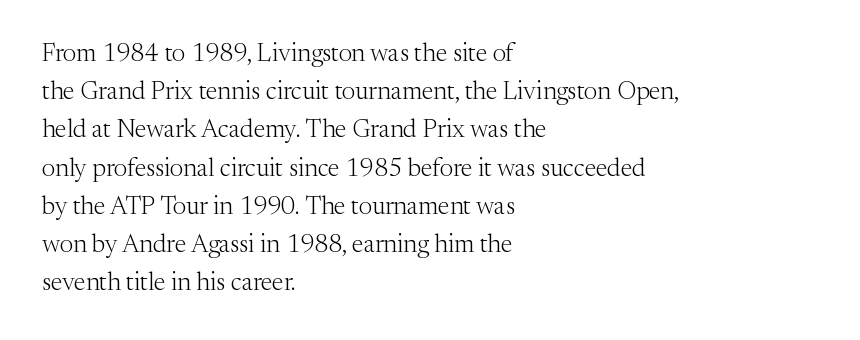
The image shows 25 px text type, upright; set left-aligned, normal line spacing (1.53x), normal letter spacing, not underlined.
